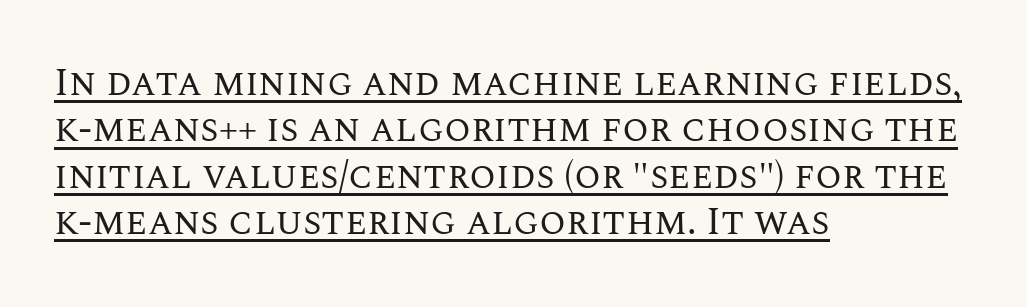
{"italic": "no", "bold": "no", "weight": "regular", "width": "normal", "stroke_contrast": "medium", "x_height": "large", "monospaced": "no", "underline": "yes", "align": "left", "line_spacing_ratio": 1.22, "letter_spacing": "normal", "letter_spacing_em": 0.0, "glyph_px": 38}
